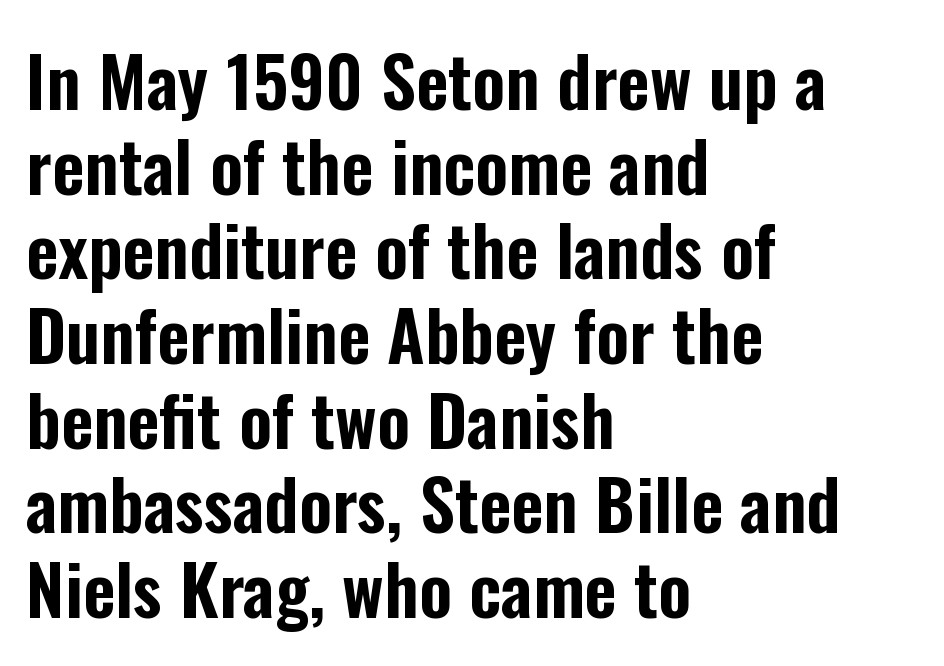
The image shows 70 px condensed sans-serif type, upright; set left-aligned, line spacing 1.21x, normal letter spacing, not underlined; low stroke contrast and a medium x-height.
